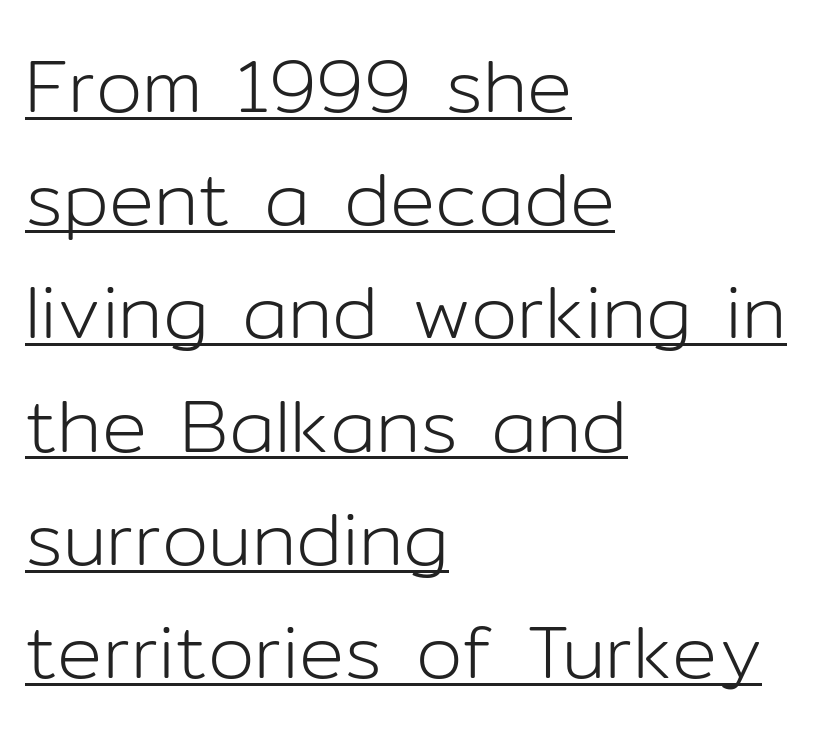
Q: Is the text bold? A: No.
Q: Is the text italic (slanted)? A: No, it is upright.
Q: Is the typeface a serif or a sans-serif typeface? A: Sans-serif.
Q: Is the text underlined? A: Yes.
Q: How is the paragraph aligned? A: Left-aligned.
Q: Is the spacing between letters normal or unusually wide? A: Normal.
Q: Is the spacing between lines tight, normal or loose? A: Normal.
Q: Width (condensed, normal, or wide)? A: Normal.
Q: Stroke contrast? A: Low.
Q: x-height? A: Medium.
Q: Monospaced? A: No.
